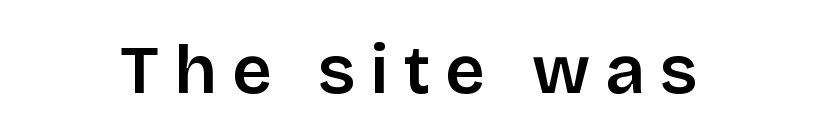
{"serif": "no", "italic": "no", "width": "normal", "stroke_contrast": "low", "x_height": "large", "monospaced": "no", "underline": "no", "letter_spacing": "wide", "letter_spacing_em": 0.22, "glyph_px": 69}
